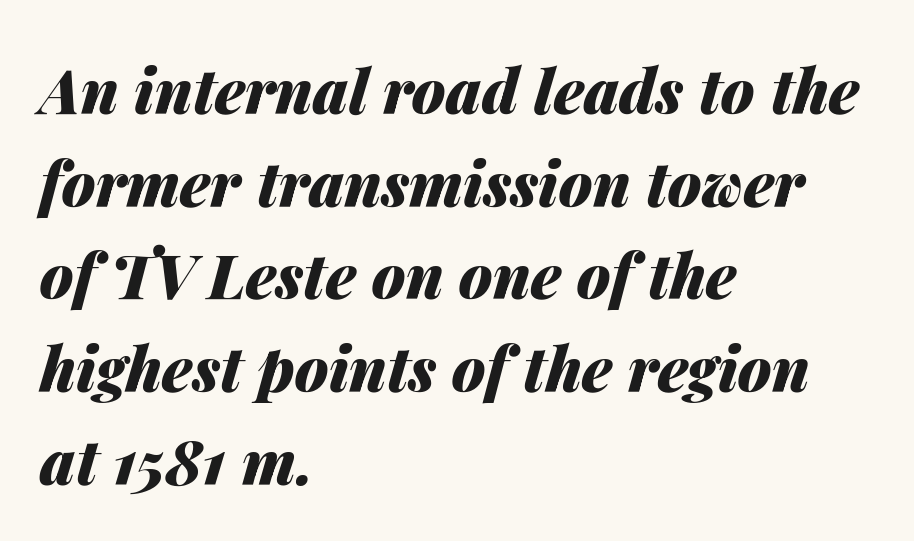
The letters are slanted; this is an italic face. Character widths vary here, with narrow letters taking less room than wide ones. Inter-character spacing is left at the font's built-in metrics. Plain, unruled lines of type.
